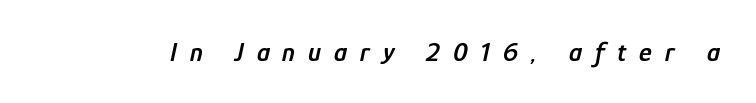
{"italic": "yes", "lean": "right", "slant_degrees": 12, "bold": "semi", "underline": "no", "letter_spacing": "wide", "letter_spacing_em": 0.48, "glyph_px": 27}
